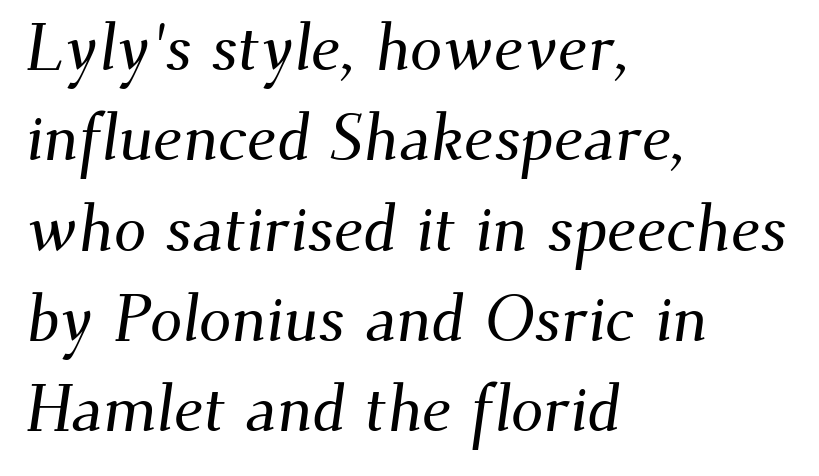
The image shows 65 px serif type; set left-aligned, normal line spacing (1.39x), normal letter spacing, not underlined; medium stroke contrast and a small x-height.
